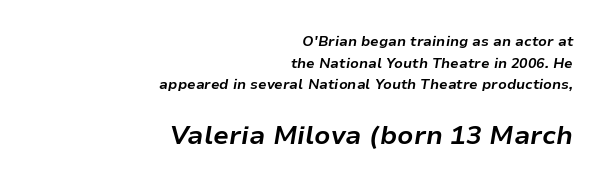
The image shows 26 px bold type, italic (leaning right); set right-aligned, normal line spacing (1.55x), normal letter spacing, not underlined; the second (bottom) block is 1.86x larger.
